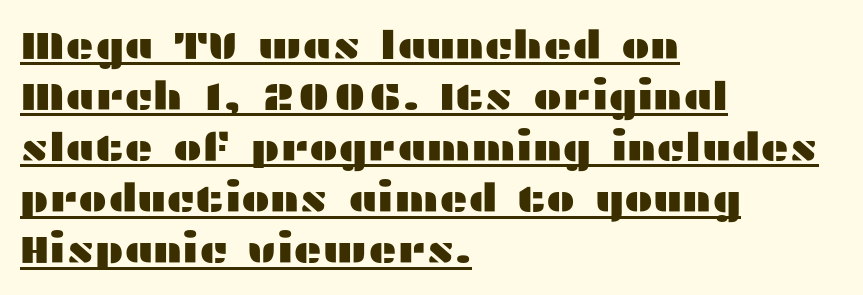
{"serif": "no", "italic": "no", "width": "wide", "stroke_contrast": "medium", "x_height": "medium", "monospaced": "no", "underline": "yes", "align": "left", "line_spacing": "normal", "line_spacing_ratio": 1.31, "letter_spacing": "normal", "letter_spacing_em": 0.0, "glyph_px": 39}
